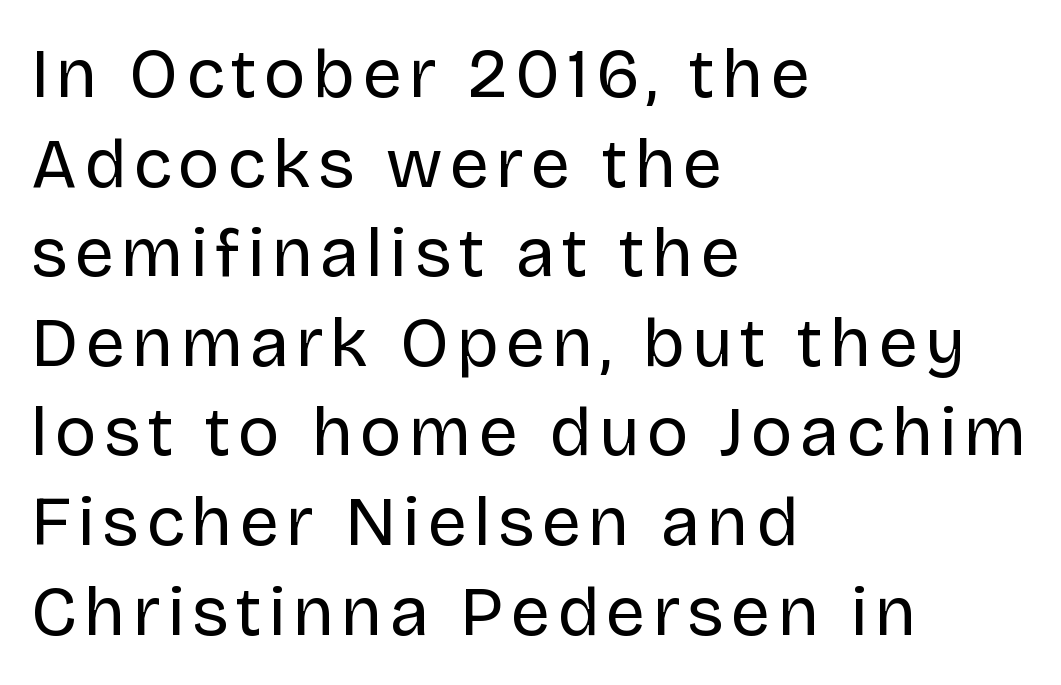
{"serif": "no", "italic": "no", "bold": "no", "weight": "regular", "width": "normal", "stroke_contrast": "low", "x_height": "large", "monospaced": "no", "underline": "no", "align": "left", "line_spacing": "normal", "line_spacing_ratio": 1.28, "glyph_px": 70}
